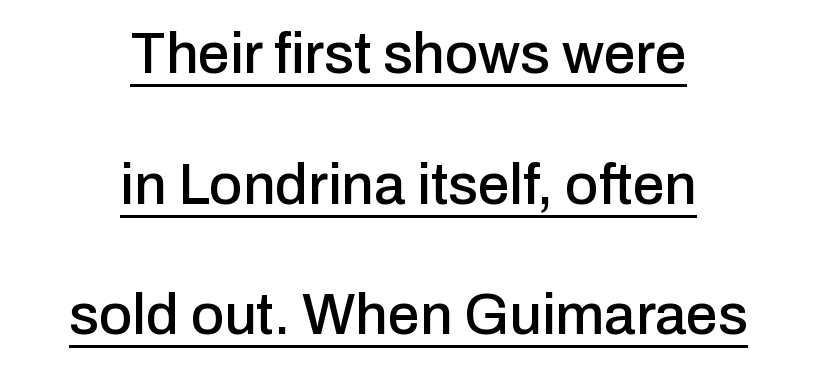
In terms of letterspacing, this is plain default setting. Do the characters align in a grid? No, the font is proportional. Look at the bottom of the vertical strokes: they stop flat, with no serifs. Compared with undecorated copy, this sample adds a rule below the words.
